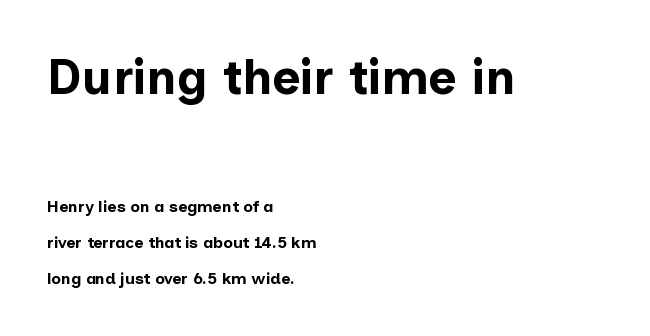
Q: Is the text bold? A: Yes.
Q: Is the text italic (slanted)? A: No, it is upright.
Q: Is the typeface a serif or a sans-serif typeface? A: Sans-serif.
Q: Is the text underlined? A: No.
Q: How is the paragraph aligned? A: Left-aligned.
Q: Is the spacing between letters normal or unusually wide? A: Normal.
Q: Is the spacing between lines tight, normal or loose? A: Loose.
Q: Which block of text is set in a larger size, the first (top) or the second (bottom)? A: The first (top) one.
Q: Width (condensed, normal, or wide)? A: Normal.
Q: Stroke contrast? A: Low.
Q: x-height? A: Medium.
Q: Monospaced? A: No.
